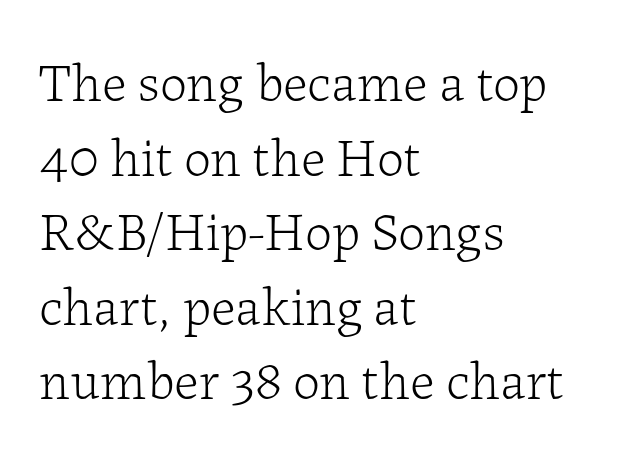
The passage shown has conventional tracking throughout. A typesetter would call this leading conventional body-copy spacing. You can tell from the footed stems that serif type was used. Do the characters align in a grid? No, the font is proportional.
